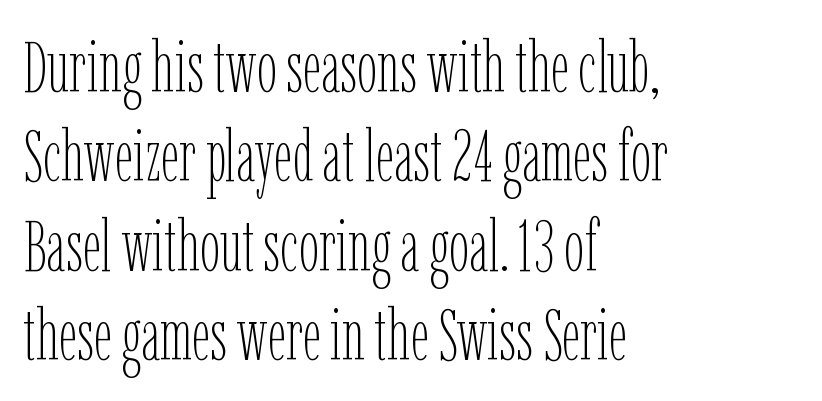
Q: Is the text bold? A: No.
Q: Is the text italic (slanted)? A: No, it is upright.
Q: Is the text underlined? A: No.
Q: How is the paragraph aligned? A: Left-aligned.
Q: Is the spacing between letters normal or unusually wide? A: Normal.
Q: Width (condensed, normal, or wide)? A: Condensed.
Q: Stroke contrast? A: Low.
Q: x-height? A: Medium.
Q: Monospaced? A: No.
